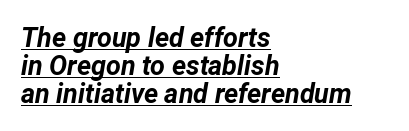
Q: Is the text bold? A: Yes.
Q: Is the text italic (slanted)? A: Yes, it leans right by about 12 degrees.
Q: Is the text underlined? A: Yes.
Q: How is the paragraph aligned? A: Left-aligned.
Q: Is the spacing between letters normal or unusually wide? A: Normal.
Q: Is the spacing between lines tight, normal or loose? A: Tight.
